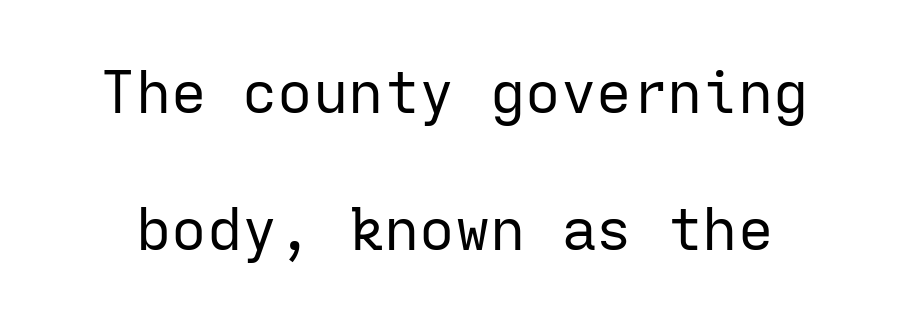
Q: Is the text bold? A: No.
Q: Is the text italic (slanted)? A: No, it is upright.
Q: Is the typeface a serif or a sans-serif typeface? A: Sans-serif.
Q: Is the text underlined? A: No.
Q: Is the spacing between letters normal or unusually wide? A: Normal.
Q: Is the spacing between lines tight, normal or loose? A: Loose.
Q: Width (condensed, normal, or wide)? A: Normal.
Q: Stroke contrast? A: Low.
Q: x-height? A: Medium.
Q: Monospaced? A: Yes.
